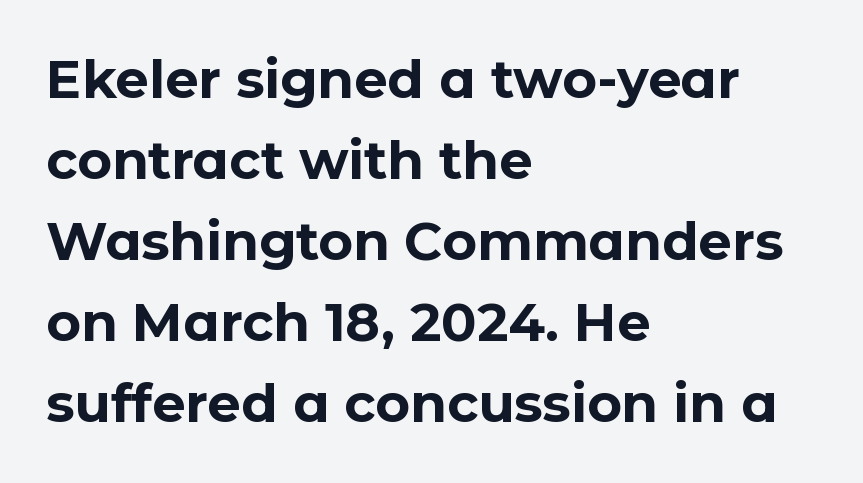
The typography opts for an upright posture over an oblique one. Compared with an ordinary text face, these strokes are far heavier — a full bold. You could not count columns in this text — the font is proportionally spaced. The text was rendered using a sans face with plain stroke endings. The face used here is rendered with its standard letterfit.
